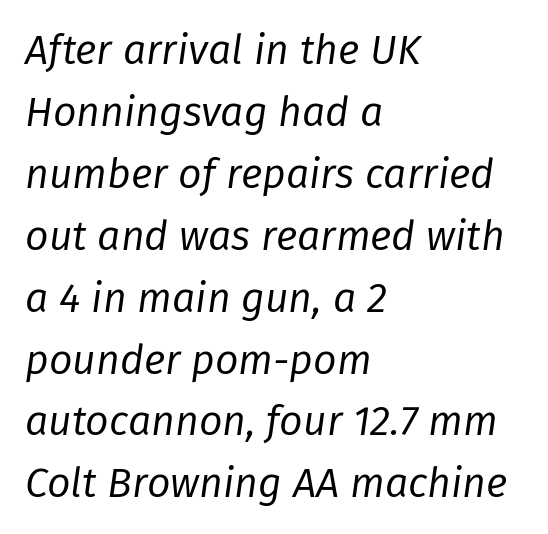
Q: Is the text bold? A: No.
Q: Is the text italic (slanted)? A: Yes, it leans right by about 8 degrees.
Q: Is the text underlined? A: No.
Q: How is the paragraph aligned? A: Left-aligned.
Q: Is the spacing between letters normal or unusually wide? A: Normal.
Q: Is the spacing between lines tight, normal or loose? A: Normal.
Q: Width (condensed, normal, or wide)? A: Normal.
Q: Stroke contrast? A: Low.
Q: x-height? A: Medium.
Q: Monospaced? A: No.
